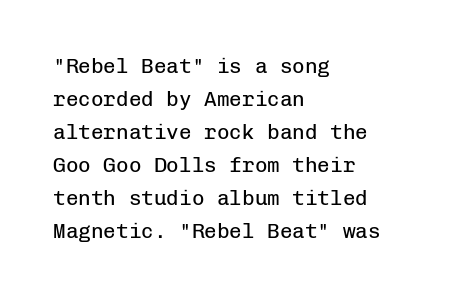
Q: Is the text bold? A: No.
Q: Is the text italic (slanted)? A: No, it is upright.
Q: Is the text underlined? A: No.
Q: How is the paragraph aligned? A: Left-aligned.
Q: Is the spacing between letters normal or unusually wide? A: Normal.
Q: Is the spacing between lines tight, normal or loose? A: Normal.
